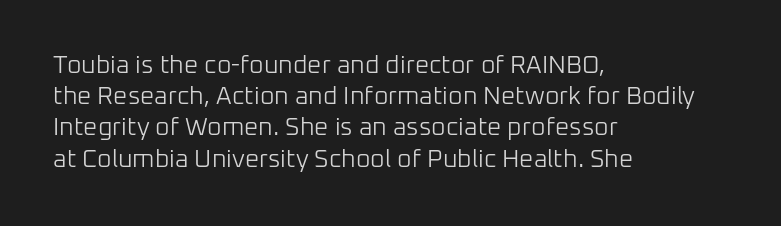
{"italic": "no", "bold": "no", "underline": "no", "align": "left", "line_spacing": "normal", "line_spacing_ratio": 1.25, "letter_spacing": "normal", "letter_spacing_em": 0.0, "glyph_px": 25}
